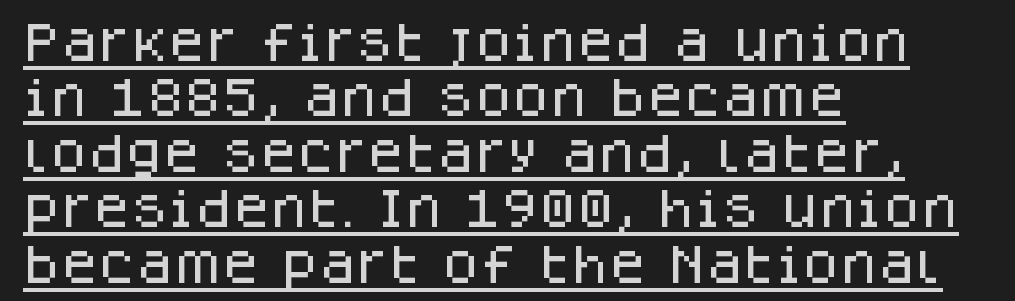
The image shows 43 px sans-serif type, upright; set left-aligned, normal line spacing (1.29x), normal letter spacing, underlined; low stroke contrast and a large x-height.
